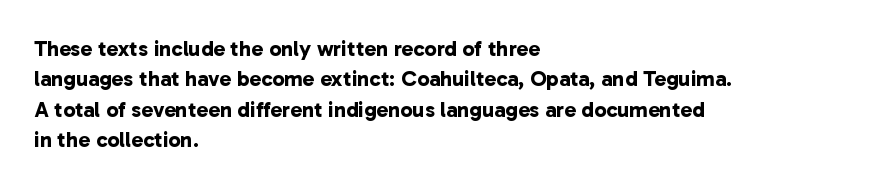
{"bold": "yes", "underline": "no", "align": "left", "line_spacing": "normal", "line_spacing_ratio": 1.38, "letter_spacing": "normal", "letter_spacing_em": 0.0, "glyph_px": 22}
